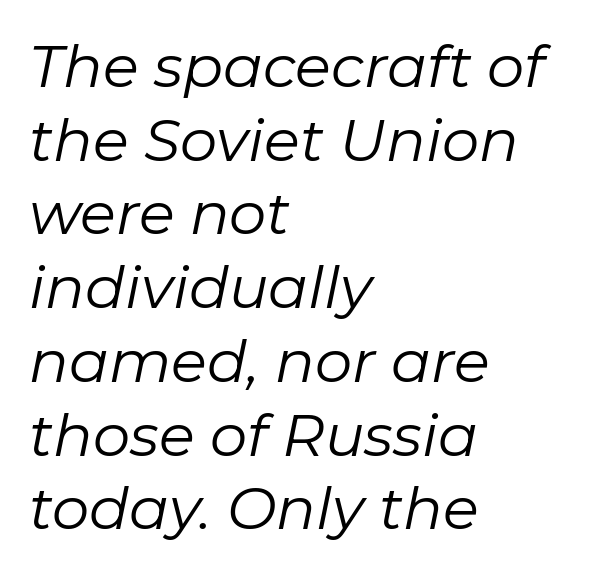
Q: Is the text bold? A: No.
Q: Is the text italic (slanted)? A: Yes, it leans right by about 11 degrees.
Q: Is the text underlined? A: No.
Q: How is the paragraph aligned? A: Left-aligned.
Q: Is the spacing between letters normal or unusually wide? A: Normal.
Q: Is the spacing between lines tight, normal or loose? A: Normal.
Q: Width (condensed, normal, or wide)? A: Normal.
Q: Stroke contrast? A: Low.
Q: x-height? A: Medium.
Q: Monospaced? A: No.
